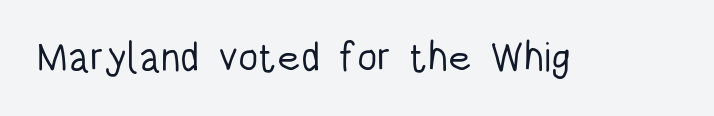
The image shows 41 px light, condensed sans-serif type, upright; set normal letter spacing, not underlined; low stroke contrast and a large x-height.
